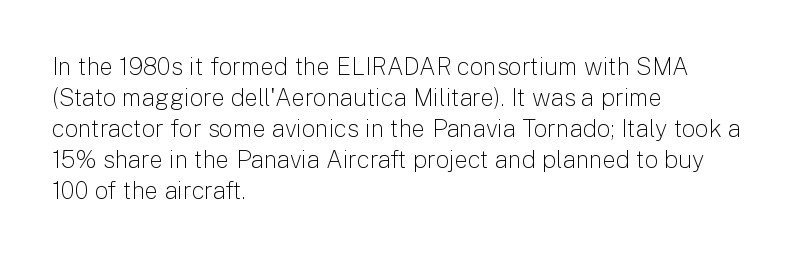
These lines keep a tight, regular rhythm from letter to letter. Notice how descenders clear the ascenders below comfortably — that's standard leading. These lines were composed using upright roman letters. One-word summary of the alignment: left. Nobody drew a line under any word here. The typesetting does not lean heavy: it is not bold.
